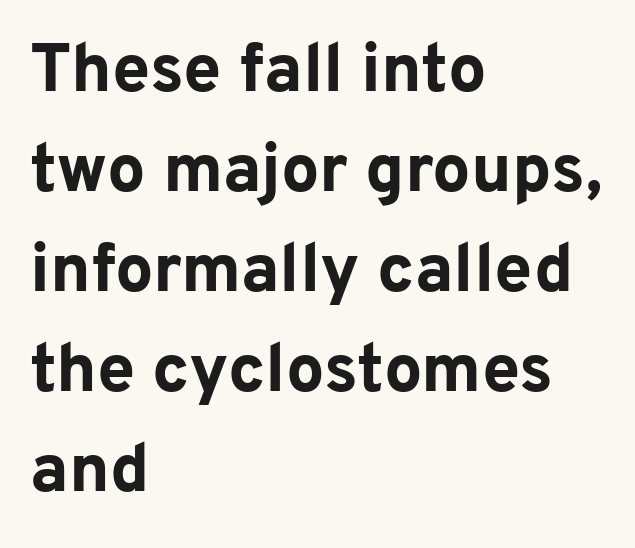
The image shows 68 px bold sans-serif type, upright; set left-aligned, normal line spacing (1.47x), normal letter spacing, not underlined; low stroke contrast and a medium x-height.
